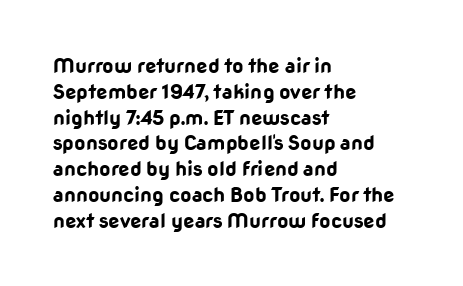
A typesetter would call this zero additional tracking. A classic flush-left, rag-right setting is used for this passage. The letters stand upright; this is a roman face. The glyphs are unaccompanied by any horizontal stroke below them. Line spacing here is normal.
